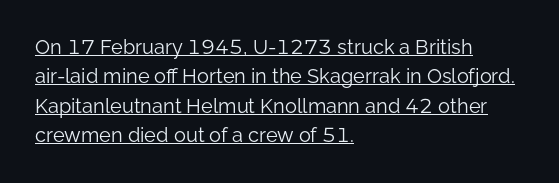
{"italic": "no", "bold": "no", "underline": "yes", "align": "left", "line_spacing": "normal", "line_spacing_ratio": 1.47, "letter_spacing": "normal", "letter_spacing_em": 0.0, "glyph_px": 20}
